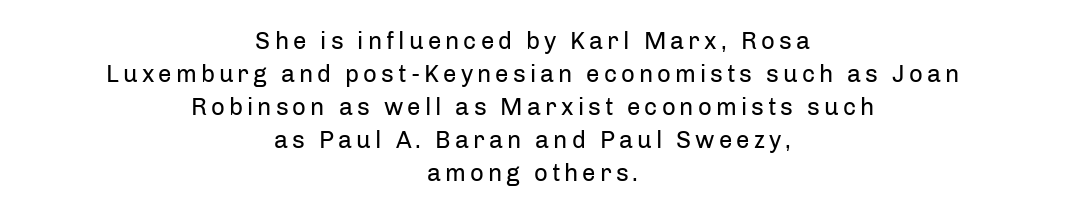
Q: Is the text bold? A: No.
Q: Is the text italic (slanted)? A: No, it is upright.
Q: Is the text underlined? A: No.
Q: How is the paragraph aligned? A: Centered.
Q: Is the spacing between lines tight, normal or loose? A: Normal.
